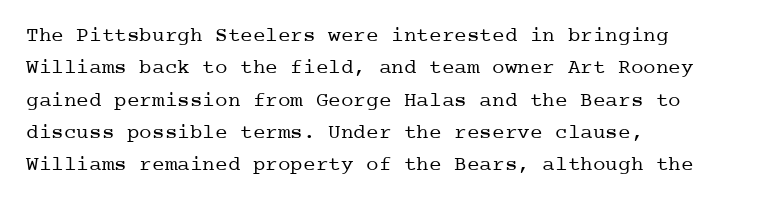
Words float on clear page, feet unadorned. Letters have the restrained weight of plain body copy at most. Horizontal alignment here is leftward, the default for most running prose. Whoever set this chose a conventional vertical rhythm. This sample uses an upright cut, with every glyph sitting square on the baseline.
